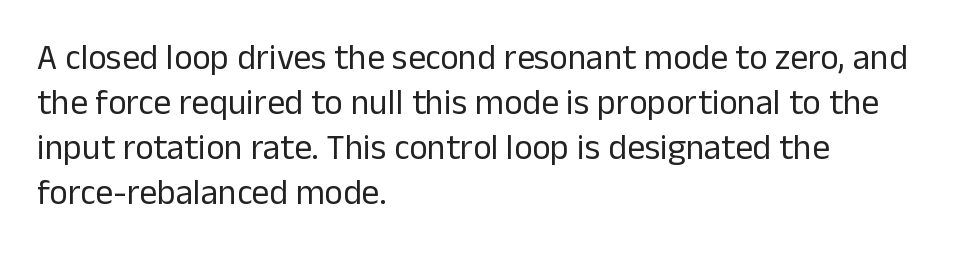
The image shows 35 px regular-weight sans-serif type, upright; set left-aligned, normal line spacing (1.29x), normal letter spacing, not underlined; low stroke contrast and a medium x-height.
